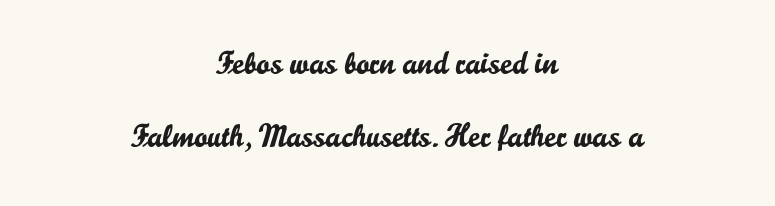
Q: Is the text italic (slanted)? A: Yes.
Q: Is the typeface a serif or a sans-serif typeface? A: Sans-serif.
Q: Is the text underlined? A: No.
Q: How is the paragraph aligned? A: Centered.
Q: Is the spacing between letters normal or unusually wide? A: Normal.
Q: Is the spacing between lines tight, normal or loose? A: Loose.
Q: Width (condensed, normal, or wide)? A: Normal.
Q: Stroke contrast? A: Low.
Q: x-height? A: Small.
Q: Monospaced? A: No.
